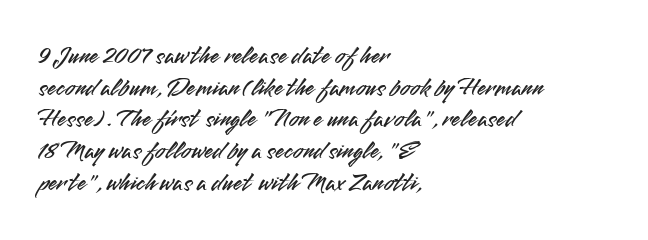
{"underline": "no", "align": "left", "line_spacing_ratio": 1.22, "letter_spacing": "normal", "letter_spacing_em": 0.0, "glyph_px": 26}
